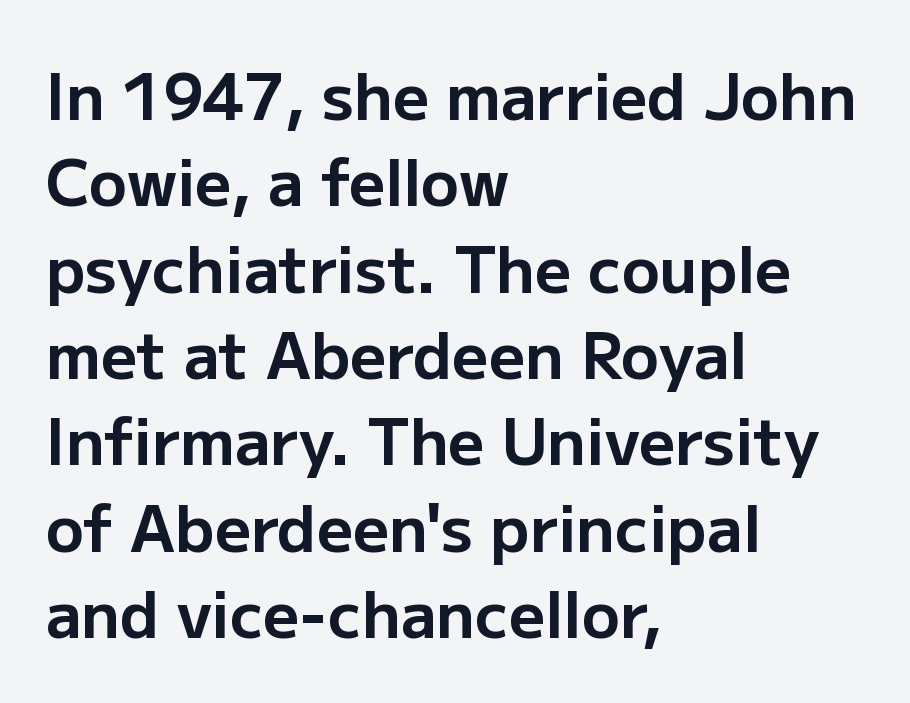
{"serif": "no", "italic": "no", "bold": "yes", "weight": "bold", "width": "normal", "stroke_contrast": "low", "x_height": "medium", "monospaced": "no", "underline": "no", "align": "left", "line_spacing": "normal", "line_spacing_ratio": 1.37, "letter_spacing": "normal", "letter_spacing_em": 0.0, "glyph_px": 63}
